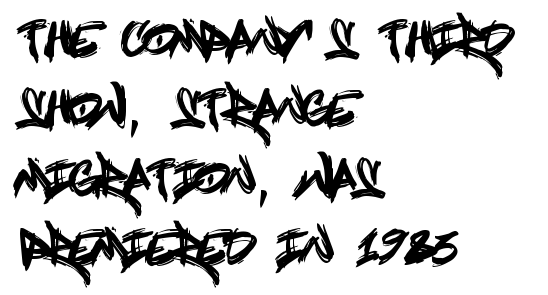
Q: Is the text italic (slanted)? A: Yes.
Q: Is the typeface a serif or a sans-serif typeface? A: Sans-serif.
Q: Is the text underlined? A: No.
Q: How is the paragraph aligned? A: Left-aligned.
Q: Is the spacing between letters normal or unusually wide? A: Normal.
Q: Is the spacing between lines tight, normal or loose? A: Normal.
Q: Width (condensed, normal, or wide)? A: Condensed.
Q: x-height? A: Large.
